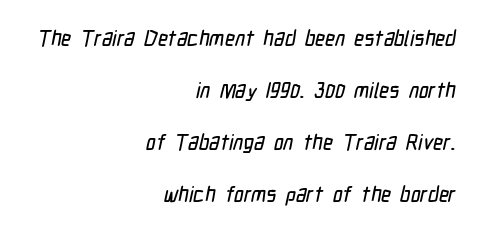
{"underline": "no", "align": "right", "line_spacing": "loose", "line_spacing_ratio": 2.47, "letter_spacing": "normal", "letter_spacing_em": 0.0, "glyph_px": 21}
